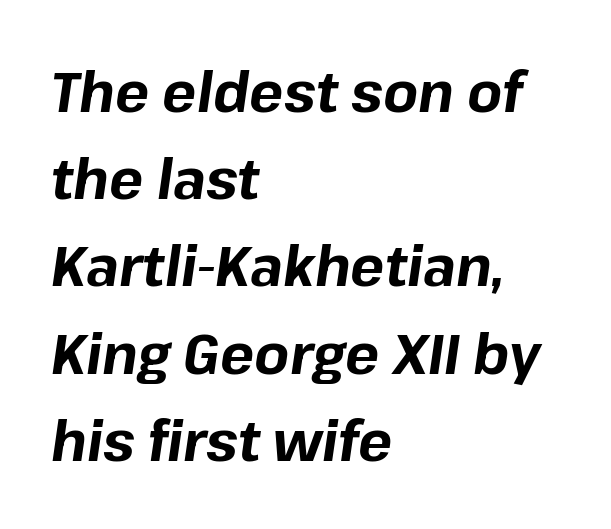
{"italic": "yes", "lean": "right", "slant_degrees": 8, "bold": "yes", "weight": "bold", "width": "normal", "stroke_contrast": "low", "x_height": "medium", "monospaced": "no", "underline": "no", "align": "left", "line_spacing": "normal", "line_spacing_ratio": 1.53, "letter_spacing": "normal", "letter_spacing_em": 0.0, "glyph_px": 57}
